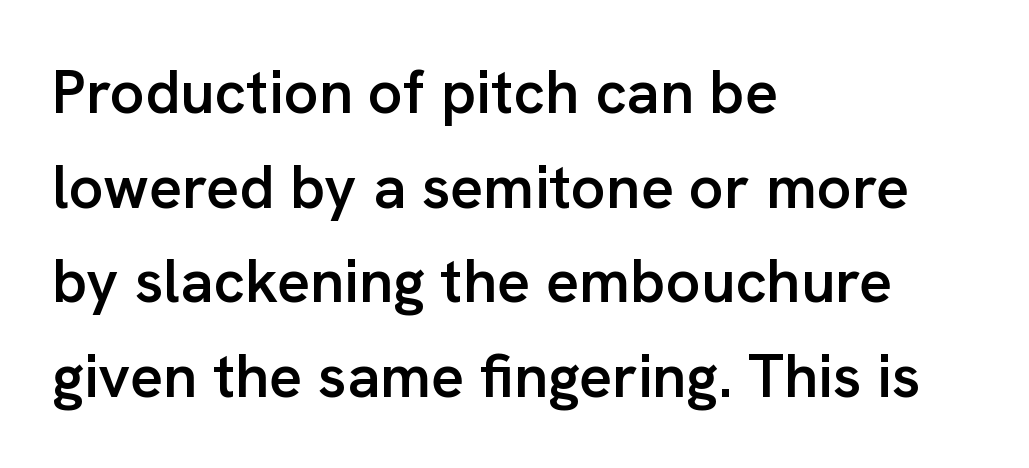
These lines were composed using upright roman letters. The text was rendered using a sans face with plain stroke endings. The rendering uses a semibold face; strokes are thickened but not to full bold. Standard letterfit; no display-style spreading of the glyphs. Bare-footed words on every line. Horizontal alignment here is leftward, the default for most running prose.
